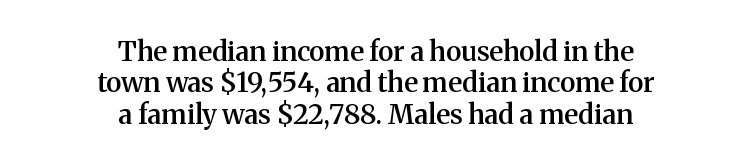
Q: Is the text bold? A: Semi-bold.
Q: Is the text italic (slanted)? A: No, it is upright.
Q: Is the text underlined? A: No.
Q: How is the paragraph aligned? A: Centered.
Q: Is the spacing between letters normal or unusually wide? A: Normal.
